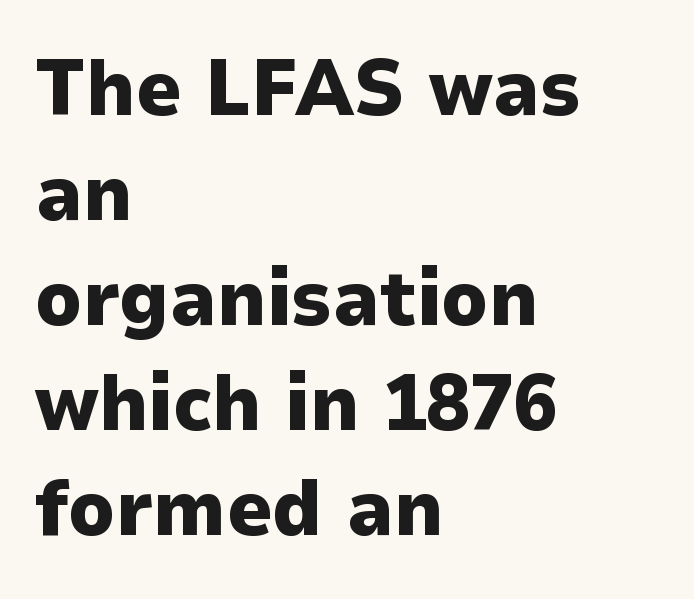
Q: Is the text bold? A: Yes.
Q: Is the text italic (slanted)? A: No, it is upright.
Q: Is the typeface a serif or a sans-serif typeface? A: Sans-serif.
Q: Is the text underlined? A: No.
Q: How is the paragraph aligned? A: Left-aligned.
Q: Is the spacing between letters normal or unusually wide? A: Normal.
Q: Is the spacing between lines tight, normal or loose? A: Normal.
Q: Width (condensed, normal, or wide)? A: Normal.
Q: Stroke contrast? A: Low.
Q: x-height? A: Medium.
Q: Monospaced? A: No.
